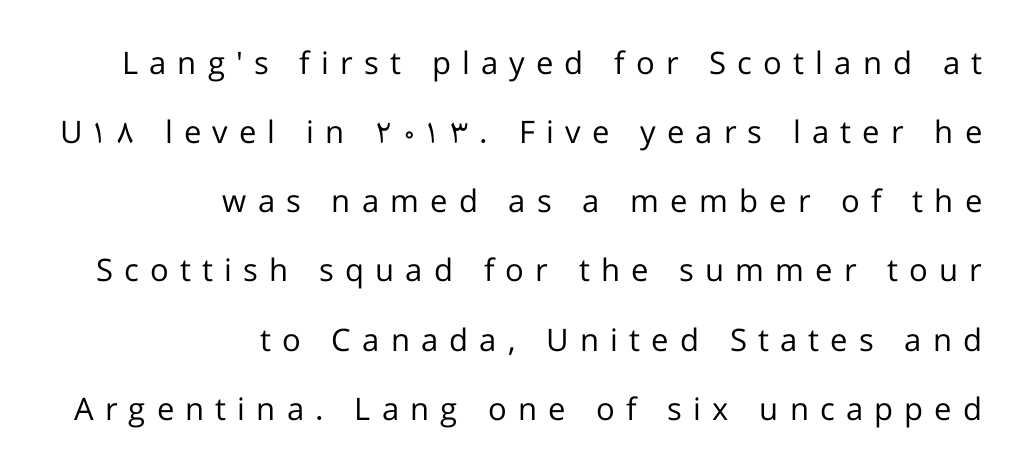
{"serif": "no", "italic": "no", "bold": "no", "weight": "regular", "width": "normal", "stroke_contrast": "low", "x_height": "medium", "monospaced": "no", "underline": "no", "align": "right", "line_spacing": "loose", "line_spacing_ratio": 2.23, "letter_spacing": "wide", "letter_spacing_em": 0.36, "glyph_px": 31}
